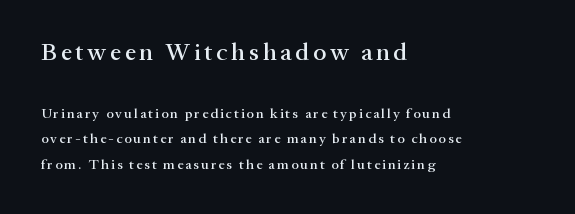
Q: Is the text italic (slanted)? A: No, it is upright.
Q: Is the text underlined? A: No.
Q: How is the paragraph aligned? A: Left-aligned.
Q: Which block of text is set in a larger size, the first (top) or the second (bottom)? A: The first (top) one.
